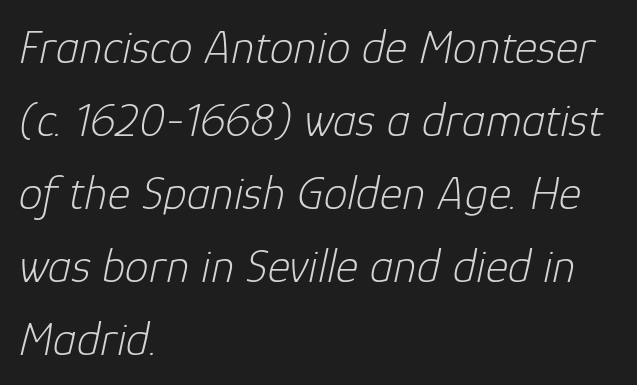
Q: Is the text bold? A: No.
Q: Is the text italic (slanted)? A: Yes, it leans right by about 12 degrees.
Q: Is the text underlined? A: No.
Q: How is the paragraph aligned? A: Left-aligned.
Q: Is the spacing between letters normal or unusually wide? A: Normal.
Q: Is the spacing between lines tight, normal or loose? A: Normal.
Q: Width (condensed, normal, or wide)? A: Normal.
Q: Stroke contrast? A: Low.
Q: x-height? A: Medium.
Q: Monospaced? A: No.
